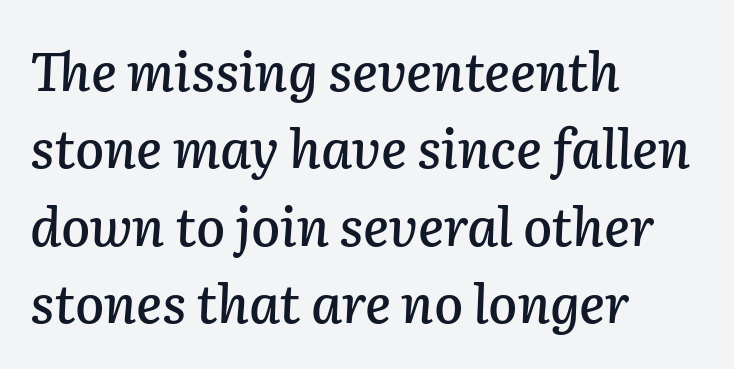
Q: Is the text italic (slanted)? A: Yes, it leans right by about 2 degrees.
Q: Is the text underlined? A: No.
Q: How is the paragraph aligned? A: Left-aligned.
Q: Is the spacing between letters normal or unusually wide? A: Normal.
Q: Is the spacing between lines tight, normal or loose? A: Normal.
Q: Width (condensed, normal, or wide)? A: Normal.
Q: Stroke contrast? A: Low.
Q: x-height? A: Medium.
Q: Monospaced? A: No.
